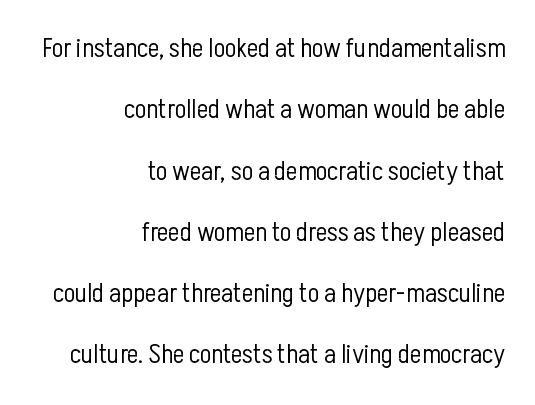
When letters stand straight like this, we call the style roman or upright. Compared with a flush-left layout, this one pins lines to the opposite, right side. Students, observe: this is what heavily led, spacious text looks like. The letterforms sit at book weight or below.
